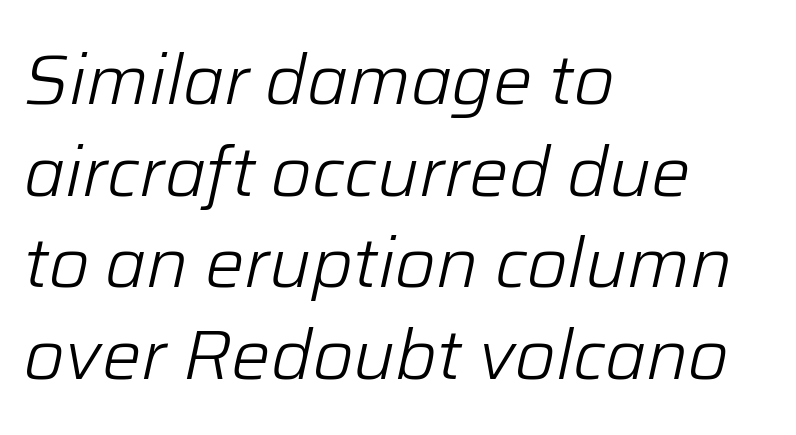
The image shows 70 px light type, italic (leaning right); set left-aligned, normal line spacing (1.31x), normal letter spacing, not underlined; low stroke contrast and a medium x-height.
